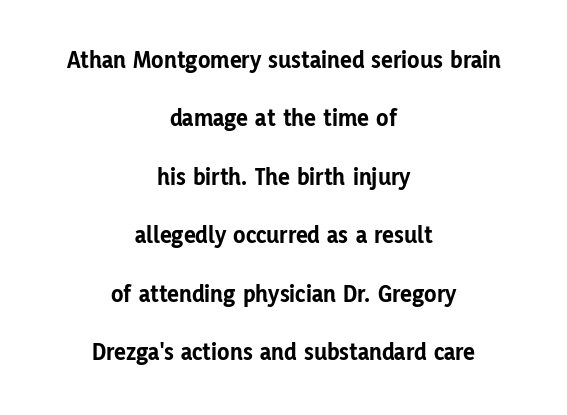
{"italic": "no", "bold": "yes", "underline": "no", "align": "center", "line_spacing": "loose", "line_spacing_ratio": 2.34, "letter_spacing": "normal", "letter_spacing_em": 0.0, "glyph_px": 25}
